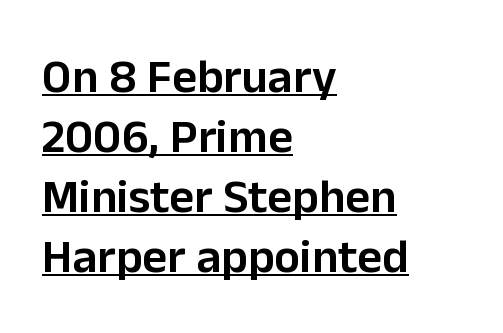
{"serif": "no", "italic": "no", "bold": "semi", "weight": "semibold", "width": "normal", "stroke_contrast": "low", "x_height": "medium", "monospaced": "no", "underline": "yes", "align": "left", "line_spacing": "normal", "line_spacing_ratio": 1.25, "letter_spacing": "normal", "letter_spacing_em": 0.0, "glyph_px": 48}
